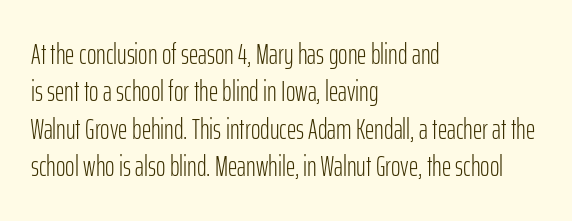
The image shows 29 px light, condensed sans-serif type, upright; set left-aligned, normal line spacing (1.29x), normal letter spacing, not underlined; low stroke contrast and a medium x-height.
